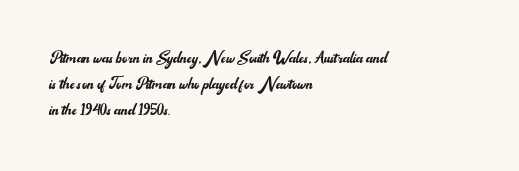
The image shows 20 px text type; set left-aligned, normal line spacing (1.31x), normal letter spacing, not underlined.
